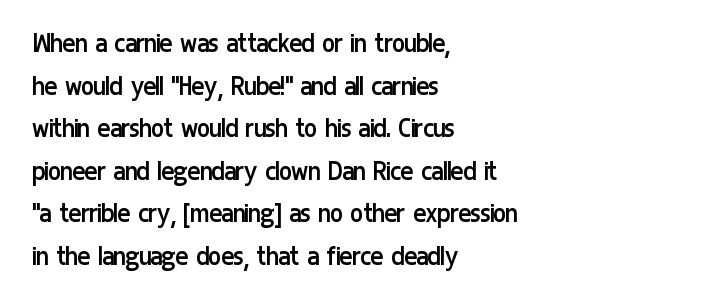
Q: Is the text bold? A: No.
Q: Is the text italic (slanted)? A: No, it is upright.
Q: Is the typeface a serif or a sans-serif typeface? A: Sans-serif.
Q: Is the text underlined? A: No.
Q: How is the paragraph aligned? A: Left-aligned.
Q: Is the spacing between letters normal or unusually wide? A: Normal.
Q: Is the spacing between lines tight, normal or loose? A: Normal.
Q: Width (condensed, normal, or wide)? A: Condensed.
Q: Stroke contrast? A: Low.
Q: x-height? A: Medium.
Q: Monospaced? A: No.
